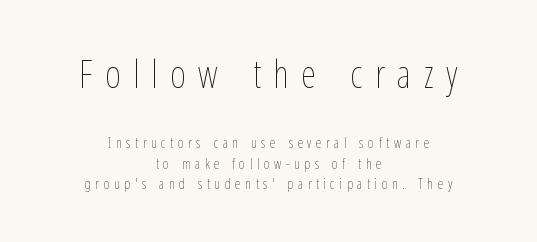
The image shows 38 px thin, condensed type, upright; set centered, normal line spacing (1.47x), unusually wide letter spacing (+0.33 em), not underlined; the first (top) block is 2.71x larger; low stroke contrast and a medium x-height.
